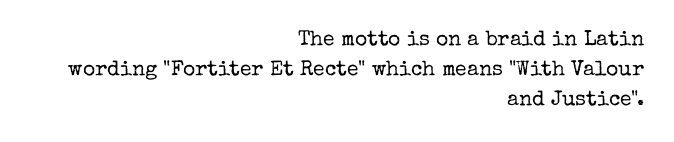
{"italic": "no", "bold": "no", "underline": "no", "align": "right", "line_spacing": "normal", "line_spacing_ratio": 1.42, "letter_spacing": "normal", "letter_spacing_em": 0.0, "glyph_px": 21}
